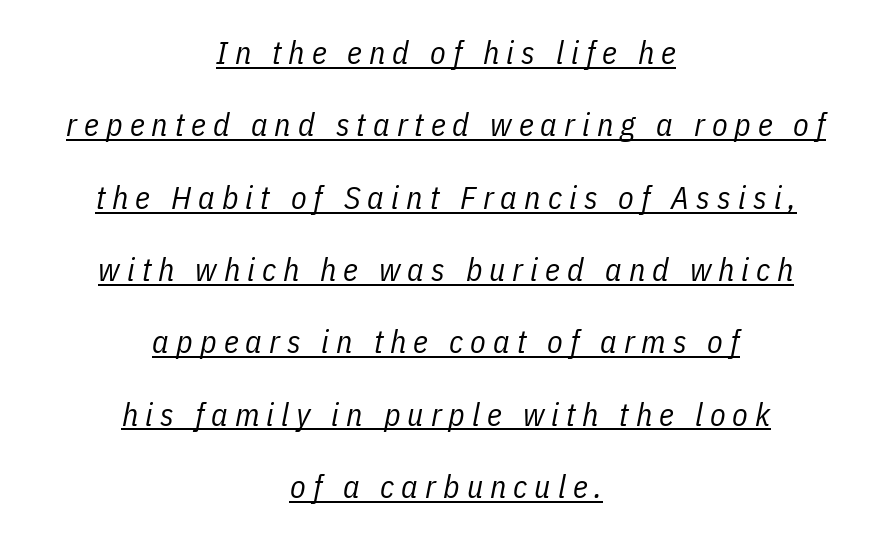
The image shows 32 px regular-weight, condensed type, italic (leaning right); set centered, loose line spacing (2.26x), unusually wide letter spacing (+0.22 em), underlined; low stroke contrast and a medium x-height.
